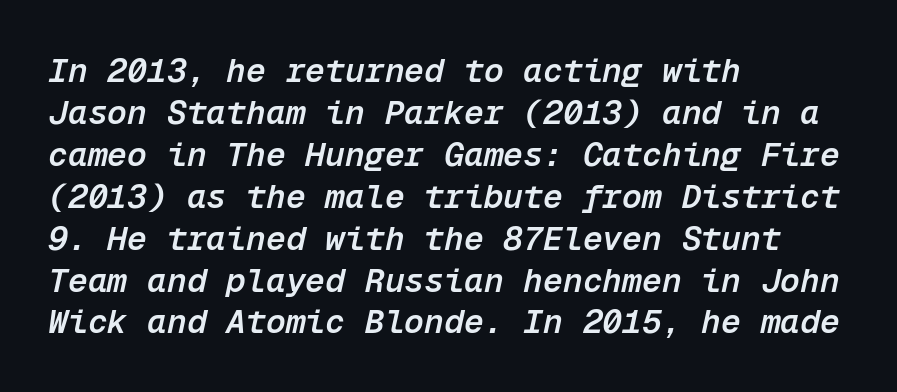
Q: Is the text bold? A: Semi-bold.
Q: Is the text italic (slanted)? A: Yes, it leans right by about 12 degrees.
Q: Is the text underlined? A: No.
Q: How is the paragraph aligned? A: Left-aligned.
Q: Is the spacing between letters normal or unusually wide? A: Normal.
Q: Is the spacing between lines tight, normal or loose? A: Normal.
Q: Width (condensed, normal, or wide)? A: Normal.
Q: Stroke contrast? A: Low.
Q: x-height? A: Medium.
Q: Monospaced? A: Yes.
